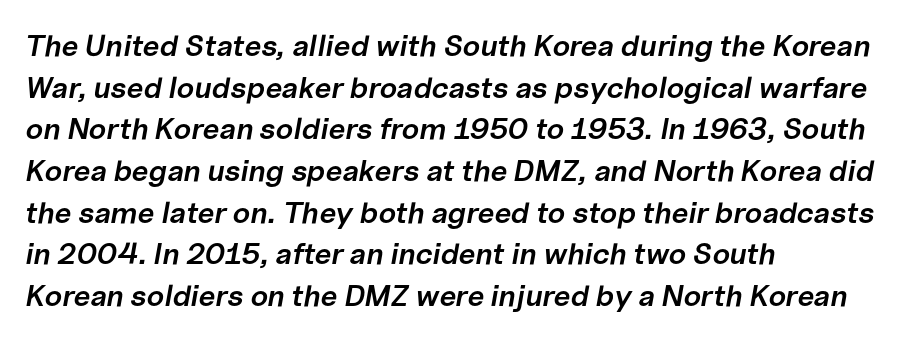
{"italic": "yes", "lean": "right", "slant_degrees": 10, "bold": "semi", "weight": "semibold", "width": "normal", "stroke_contrast": "low", "x_height": "medium", "monospaced": "no", "underline": "no", "align": "left", "line_spacing": "normal", "line_spacing_ratio": 1.39, "letter_spacing": "normal", "letter_spacing_em": 0.0, "glyph_px": 30}
